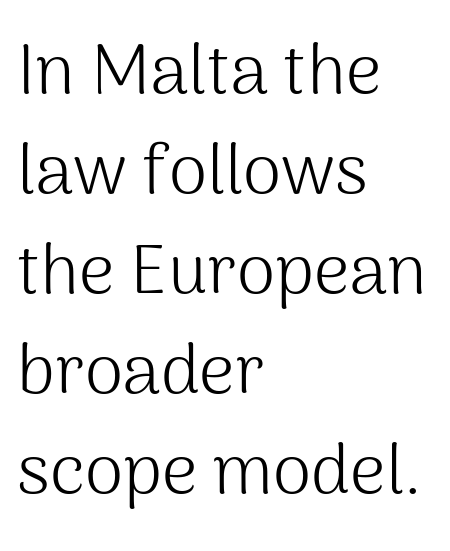
The image shows 70 px light sans-serif type, upright; set left-aligned, normal line spacing (1.43x), normal letter spacing, not underlined; medium stroke contrast and a medium x-height.
